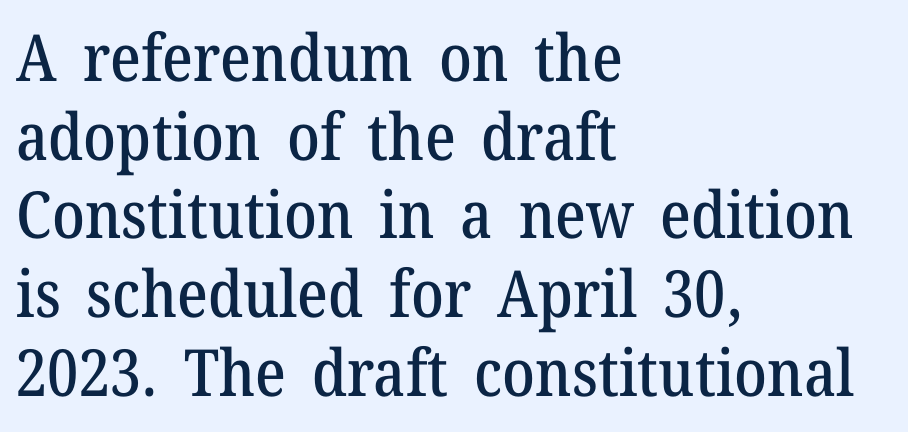
The image shows 65 px serif type, upright; set left-aligned, line spacing 1.21x, normal letter spacing, not underlined; medium stroke contrast and a medium x-height.
